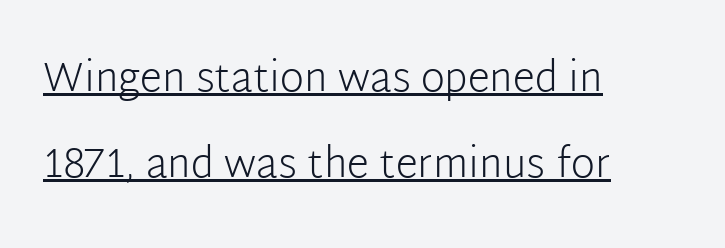
{"serif": "no", "italic": "no", "bold": "no", "weight": "light", "width": "normal", "stroke_contrast": "low", "x_height": "medium", "monospaced": "no", "underline": "yes", "align": "left", "line_spacing": "loose", "line_spacing_ratio": 2.09, "letter_spacing": "normal", "letter_spacing_em": 0.0, "glyph_px": 41}
